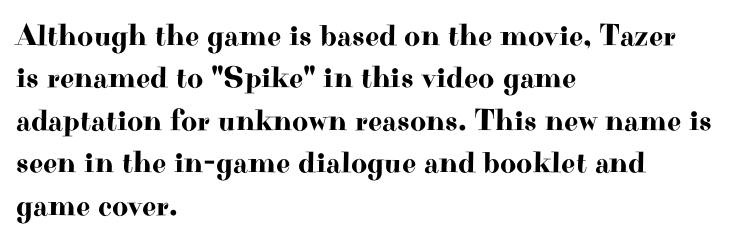
The image shows 31 px wide serif type, upright; set left-aligned, normal line spacing (1.37x), normal letter spacing, not underlined; high stroke contrast and a small x-height.
